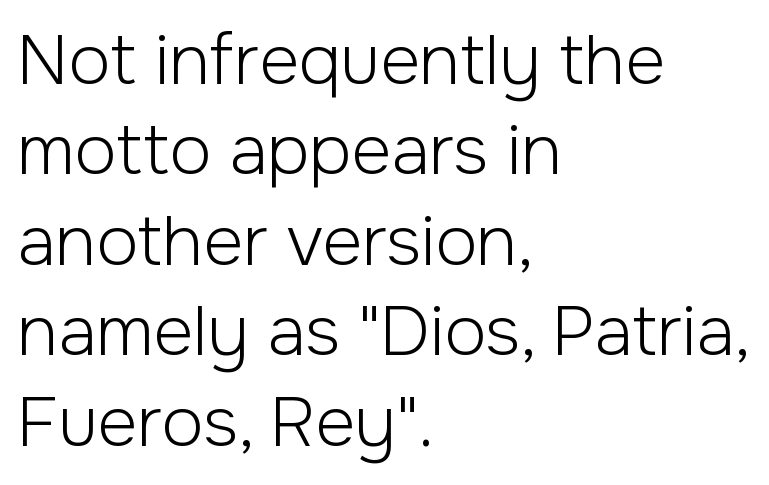
Q: Is the text bold? A: No.
Q: Is the text italic (slanted)? A: No, it is upright.
Q: Is the typeface a serif or a sans-serif typeface? A: Sans-serif.
Q: Is the text underlined? A: No.
Q: How is the paragraph aligned? A: Left-aligned.
Q: Is the spacing between letters normal or unusually wide? A: Normal.
Q: Is the spacing between lines tight, normal or loose? A: Normal.
Q: Width (condensed, normal, or wide)? A: Normal.
Q: Stroke contrast? A: Low.
Q: x-height? A: Medium.
Q: Monospaced? A: No.
